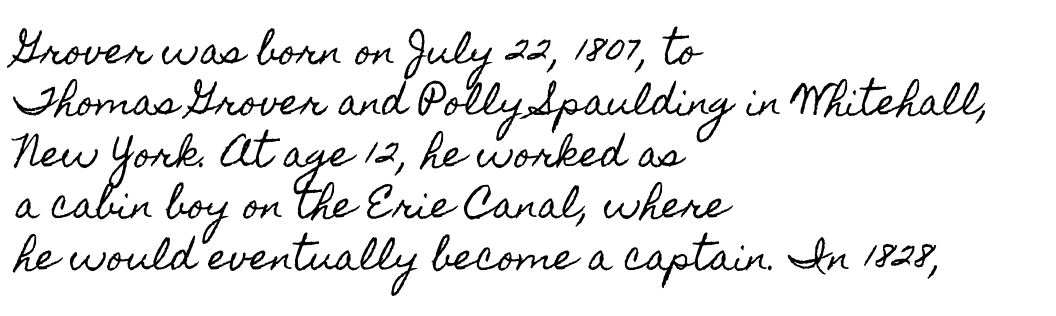
The image shows 36 px condensed type; set left-aligned, normal line spacing (1.43x), normal letter spacing, not underlined; a small x-height.
